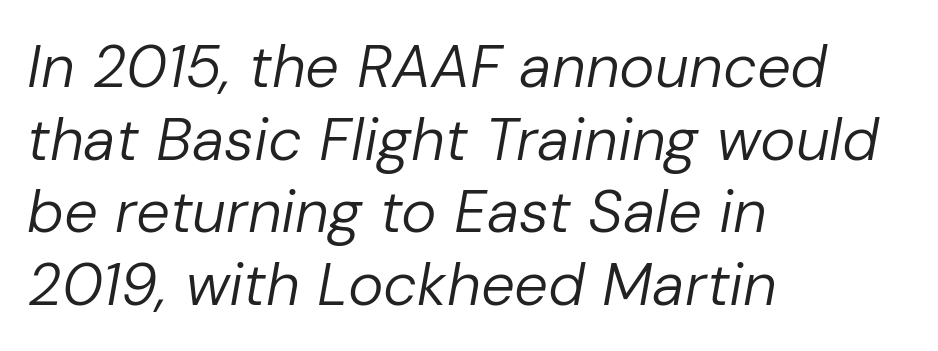
The image shows 60 px regular-weight type, italic (leaning right); set left-aligned, line spacing 1.21x, normal letter spacing, not underlined; low stroke contrast and a medium x-height.
